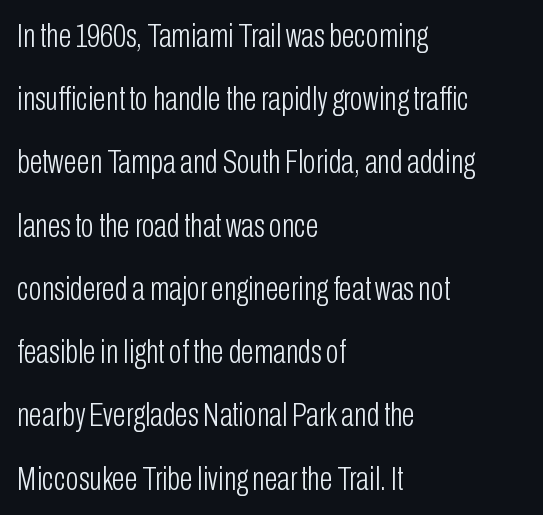
Q: Is the text bold? A: No.
Q: Is the text italic (slanted)? A: No, it is upright.
Q: Is the typeface a serif or a sans-serif typeface? A: Sans-serif.
Q: Is the text underlined? A: No.
Q: How is the paragraph aligned? A: Left-aligned.
Q: Is the spacing between letters normal or unusually wide? A: Normal.
Q: Width (condensed, normal, or wide)? A: Condensed.
Q: Stroke contrast? A: Low.
Q: x-height? A: Medium.
Q: Monospaced? A: No.
